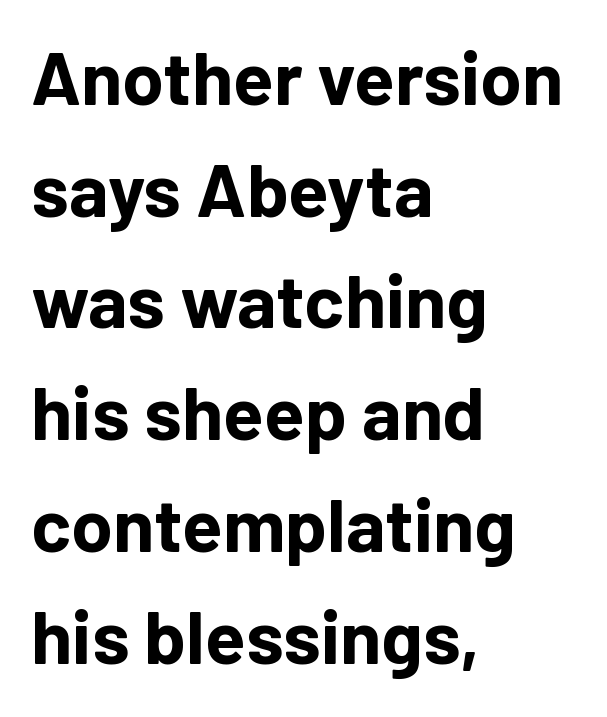
{"serif": "no", "italic": "no", "bold": "yes", "weight": "bold", "width": "normal", "stroke_contrast": "low", "x_height": "medium", "monospaced": "no", "underline": "no", "align": "left", "line_spacing": "normal", "line_spacing_ratio": 1.49, "letter_spacing": "normal", "letter_spacing_em": 0.0, "glyph_px": 75}
